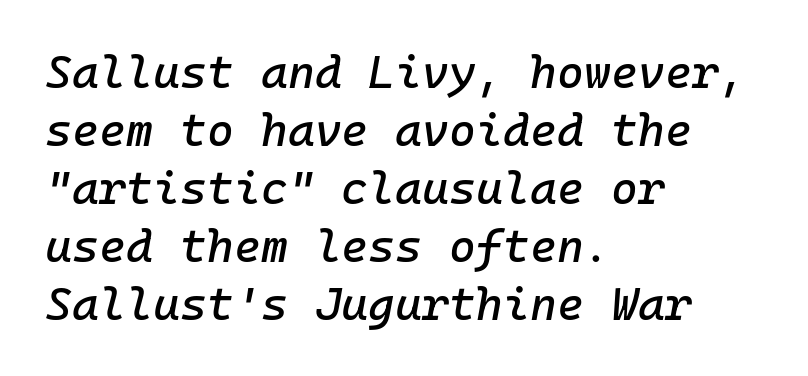
Evenly set lines give the paragraph a standard silhouette. The space beneath each line is pristine and unruled. Horizontally, the lines are justified to the leading edge only. The horizontal fit of the characters is conventional and even. Compared with ordinary roman type, these characters are visibly tilted.
